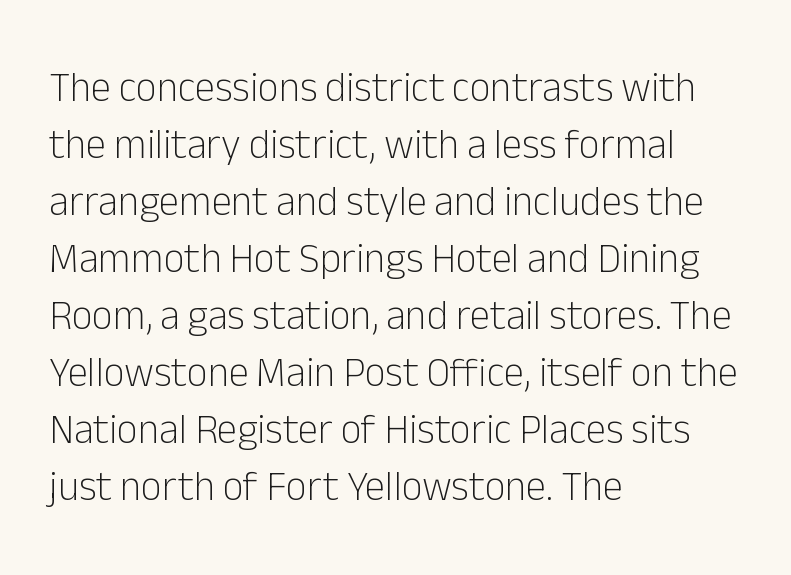
{"serif": "no", "italic": "no", "bold": "no", "weight": "light", "width": "normal", "stroke_contrast": "low", "x_height": "medium", "monospaced": "no", "underline": "no", "align": "left", "line_spacing": "normal", "line_spacing_ratio": 1.39, "letter_spacing": "normal", "letter_spacing_em": 0.0, "glyph_px": 41}
